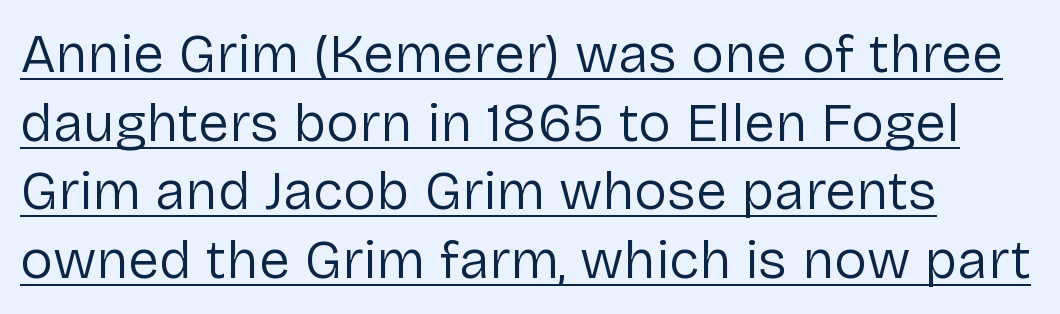
This is underlined copy, the kind a proofreader might mark for attention. Character widths vary here, with narrow letters taking less room than wide ones. The cut favours lightness, reaching ordinary text weight at its darkest. Does the copy run flush right? No — it runs flush left. Regarding serifs, this sample does without them.
